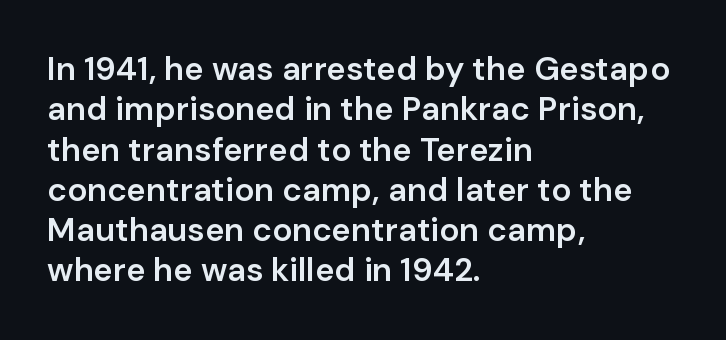
The image shows 33 px semibold sans-serif type, upright; set left-aligned, line spacing 1.22x, normal letter spacing, not underlined; low stroke contrast and a medium x-height.
